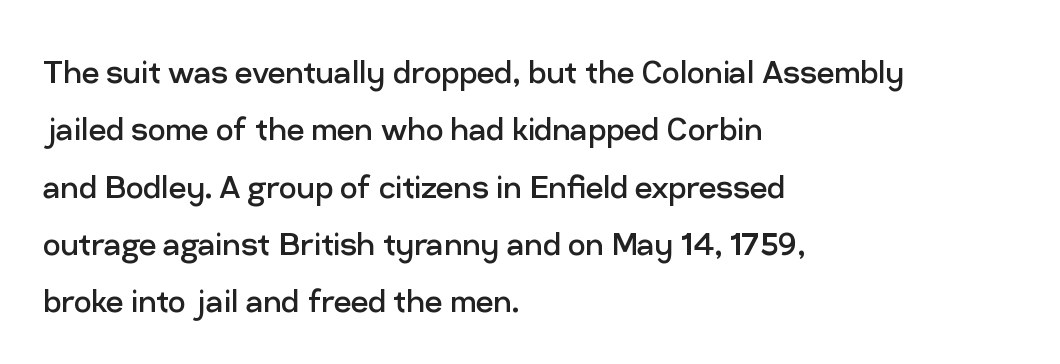
The vertical gap from one line to the next is medium. In terms of letterspacing, this is plain default setting. Grotesque or geometric, the face here clearly has no serifs. The font sits on the lighter half of the weight spectrum, regular included. The words here are not underlined.
